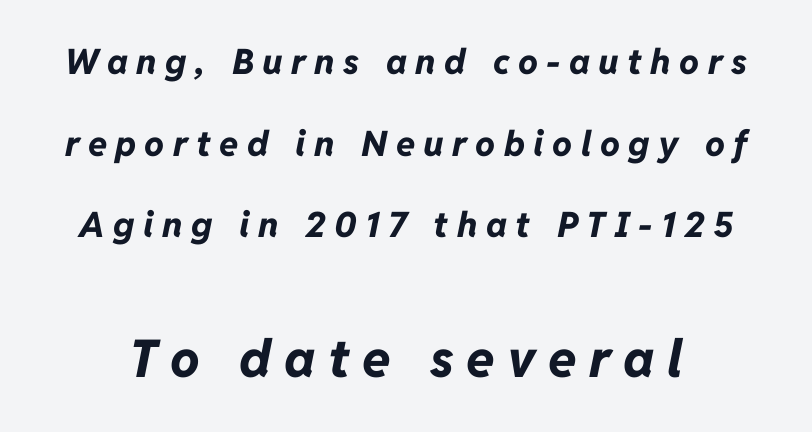
{"italic": "yes", "lean": "right", "slant_degrees": 11, "bold": "yes", "weight": "bold", "width": "normal", "stroke_contrast": "low", "x_height": "medium", "monospaced": "no", "underline": "no", "line_spacing": "loose", "line_spacing_ratio": 2.33, "letter_spacing": "wide", "letter_spacing_em": 0.24, "larger_block": "second", "size_ratio": 1.49, "glyph_px": 52}
